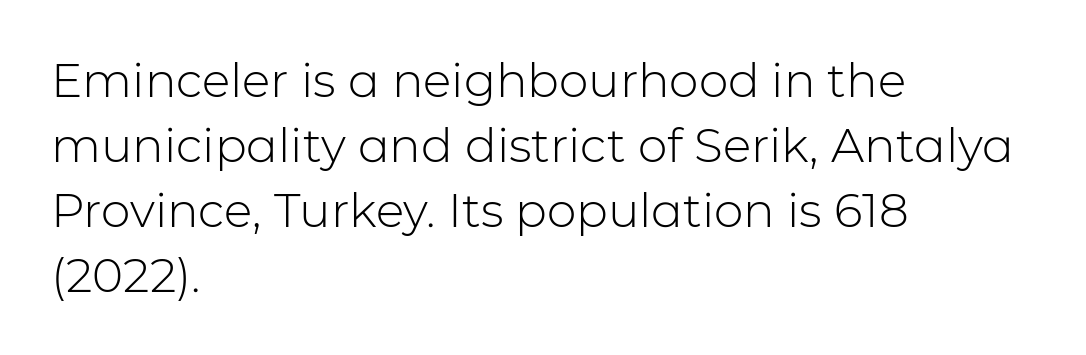
Q: Is the text bold? A: No.
Q: Is the text italic (slanted)? A: No, it is upright.
Q: Is the typeface a serif or a sans-serif typeface? A: Sans-serif.
Q: Is the text underlined? A: No.
Q: How is the paragraph aligned? A: Left-aligned.
Q: Is the spacing between letters normal or unusually wide? A: Normal.
Q: Is the spacing between lines tight, normal or loose? A: Normal.
Q: Width (condensed, normal, or wide)? A: Normal.
Q: Stroke contrast? A: Low.
Q: x-height? A: Medium.
Q: Monospaced? A: No.
